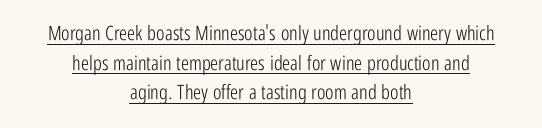
{"italic": "no", "bold": "no", "underline": "yes", "align": "center", "line_spacing": "normal", "line_spacing_ratio": 1.48, "letter_spacing": "normal", "letter_spacing_em": 0.0, "glyph_px": 20}
